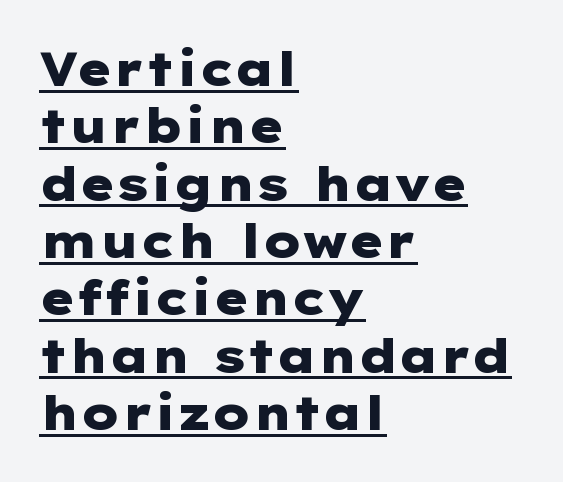
{"serif": "no", "italic": "no", "bold": "yes", "weight": "heavy", "width": "wide", "stroke_contrast": "low", "x_height": "medium", "underline": "yes", "align": "left", "line_spacing_ratio": 1.22, "letter_spacing": "normal", "letter_spacing_em": 0.0, "glyph_px": 47}
